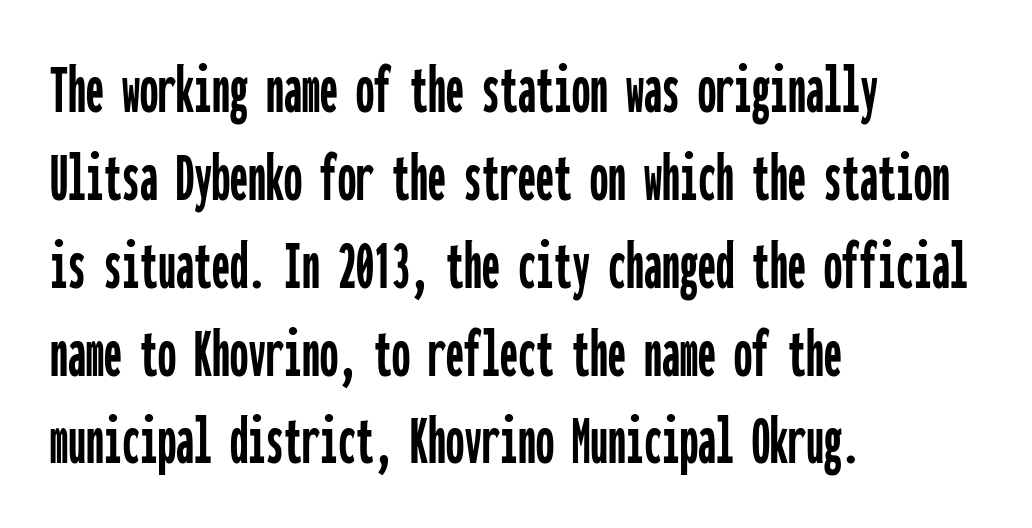
Q: Is the text italic (slanted)? A: No, it is upright.
Q: Is the typeface a serif or a sans-serif typeface? A: Sans-serif.
Q: Is the text underlined? A: No.
Q: How is the paragraph aligned? A: Left-aligned.
Q: Is the spacing between letters normal or unusually wide? A: Normal.
Q: Width (condensed, normal, or wide)? A: Condensed.
Q: Stroke contrast? A: Low.
Q: x-height? A: Medium.
Q: Monospaced? A: Yes.
